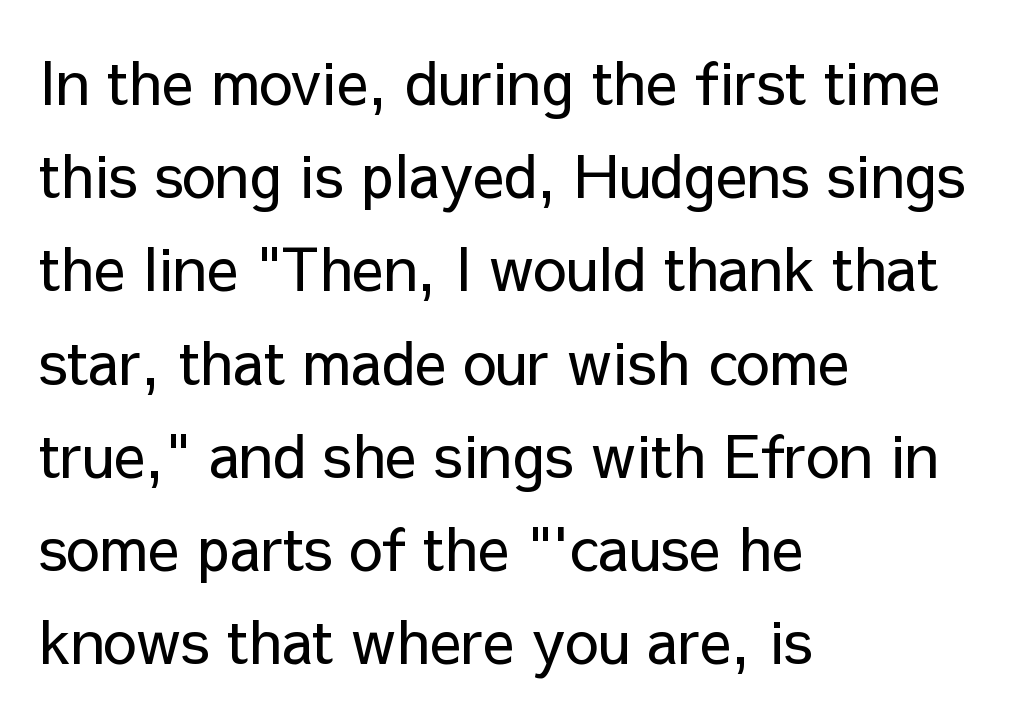
The image shows 59 px regular-weight sans-serif type, upright; set left-aligned, normal line spacing (1.58x), normal letter spacing, not underlined; low stroke contrast and a medium x-height.
